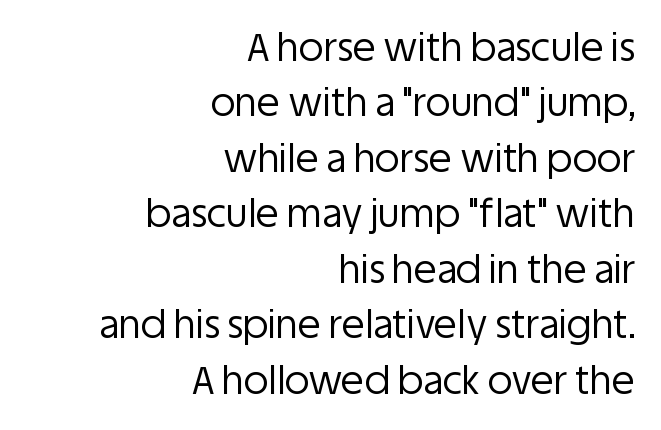
Compared with typical paragraphs, the rows here are spaced about the same. Serif or sans? Sans — the stroke terminals are bare. Is this a fixed-width face? No — the glyphs have proportional, varying widths. Compared with typical body copy, the letter spacing here is the same.
